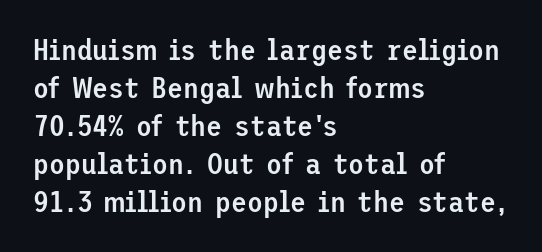
The rendering shows plain stroke endings on the letterforms — a sans-serif design. The lettering holds an erect, upright posture throughout. Underline: absent. How would I describe the line gaps? Plain and ordinary. This sample uses plain, unmodified letter spacing.
